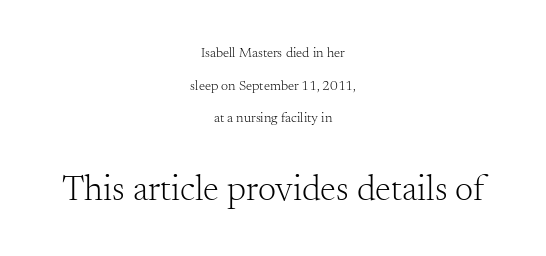
Q: Is the text bold? A: No.
Q: Is the text italic (slanted)? A: No, it is upright.
Q: Is the typeface a serif or a sans-serif typeface? A: Serif.
Q: Is the text underlined? A: No.
Q: How is the paragraph aligned? A: Centered.
Q: Is the spacing between letters normal or unusually wide? A: Normal.
Q: Is the spacing between lines tight, normal or loose? A: Loose.
Q: Which block of text is set in a larger size, the first (top) or the second (bottom)? A: The second (bottom) one.
Q: Width (condensed, normal, or wide)? A: Normal.
Q: Stroke contrast? A: Medium.
Q: x-height? A: Small.
Q: Monospaced? A: No.
